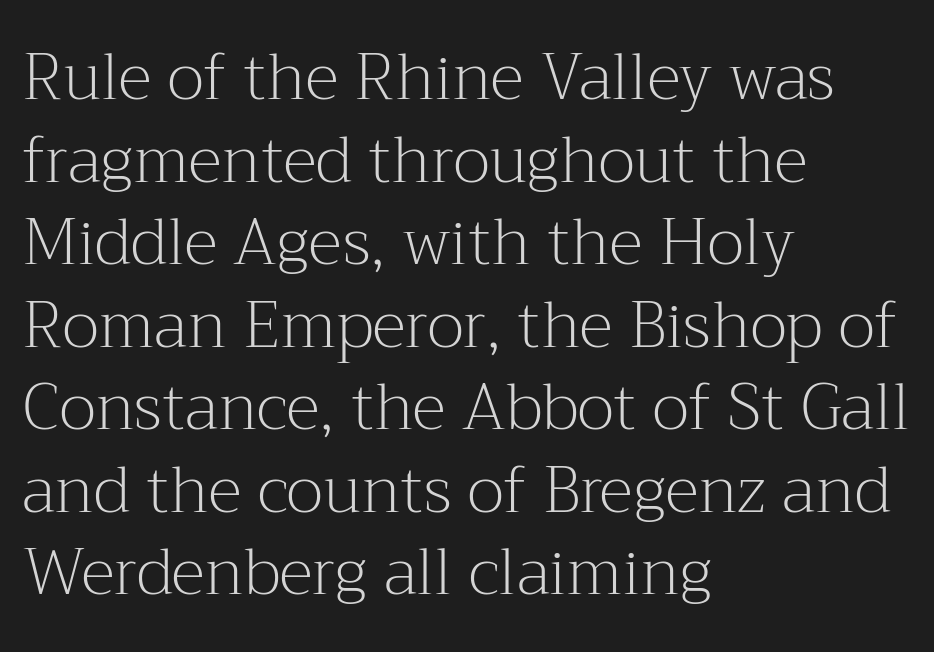
Q: Is the text bold? A: No.
Q: Is the text italic (slanted)? A: No, it is upright.
Q: Is the typeface a serif or a sans-serif typeface? A: Serif.
Q: Is the text underlined? A: No.
Q: How is the paragraph aligned? A: Left-aligned.
Q: Is the spacing between letters normal or unusually wide? A: Normal.
Q: Is the spacing between lines tight, normal or loose? A: Normal.
Q: Width (condensed, normal, or wide)? A: Normal.
Q: Stroke contrast? A: Medium.
Q: x-height? A: Medium.
Q: Monospaced? A: No.
